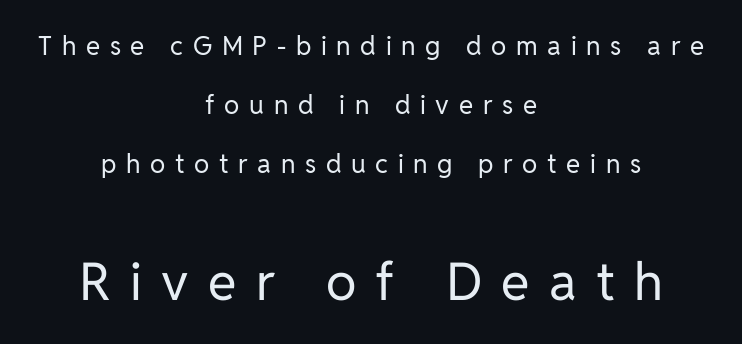
{"serif": "no", "italic": "no", "bold": "no", "weight": "regular", "width": "normal", "stroke_contrast": "low", "x_height": "medium", "monospaced": "no", "underline": "no", "align": "center", "line_spacing": "loose", "line_spacing_ratio": 2.27, "letter_spacing": "wide", "letter_spacing_em": 0.37, "larger_block": "second", "size_ratio": 2.0, "glyph_px": 52}
